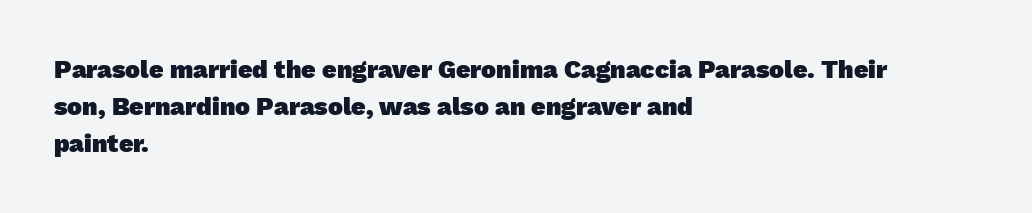
Q: Is the text bold? A: Yes.
Q: Is the text underlined? A: No.
Q: How is the paragraph aligned? A: Left-aligned.
Q: Is the spacing between letters normal or unusually wide? A: Normal.
Q: Is the spacing between lines tight, normal or loose? A: Normal.
